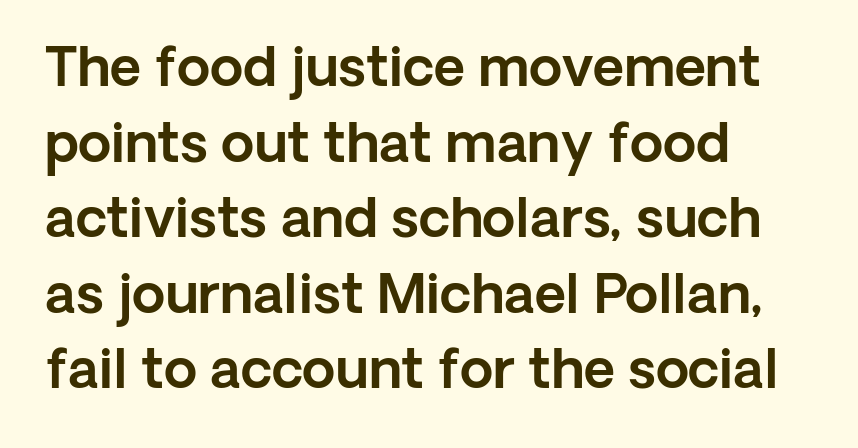
Q: Is the text italic (slanted)? A: No, it is upright.
Q: Is the typeface a serif or a sans-serif typeface? A: Sans-serif.
Q: Is the text underlined? A: No.
Q: How is the paragraph aligned? A: Left-aligned.
Q: Is the spacing between letters normal or unusually wide? A: Normal.
Q: Is the spacing between lines tight, normal or loose? A: Normal.
Q: Width (condensed, normal, or wide)? A: Normal.
Q: x-height? A: Medium.
Q: Monospaced? A: No.
